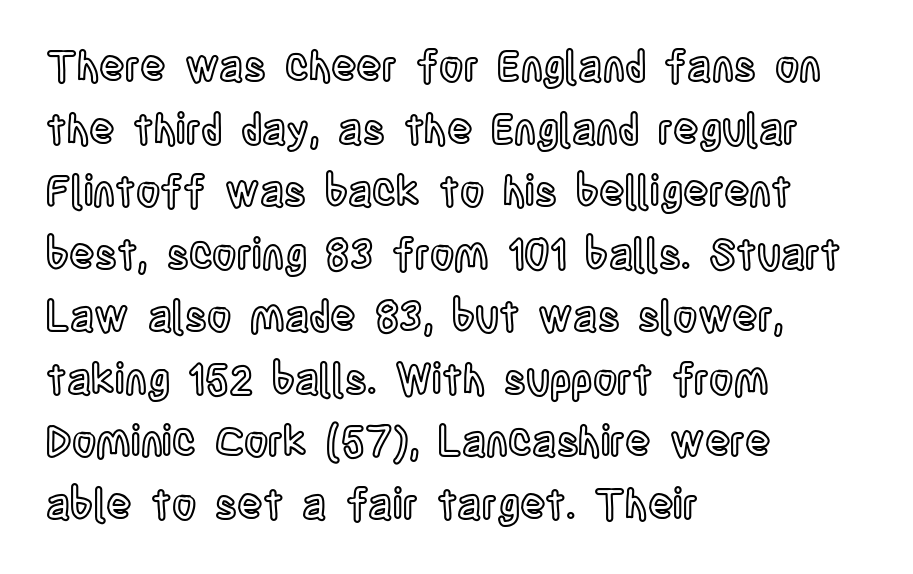
The image shows 42 px condensed type, upright; set left-aligned, normal line spacing (1.49x), normal letter spacing, not underlined; a large x-height.
